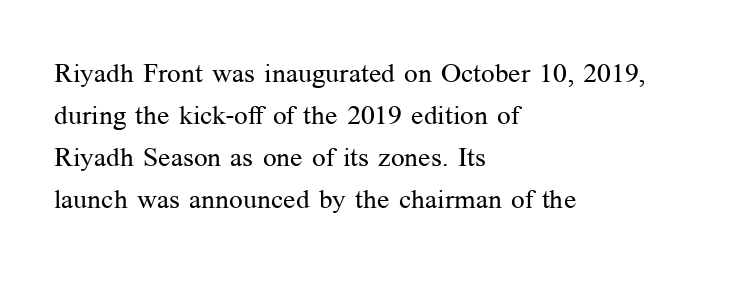
The image shows 27 px text type, upright; set left-aligned, normal line spacing (1.56x), normal letter spacing, not underlined.
